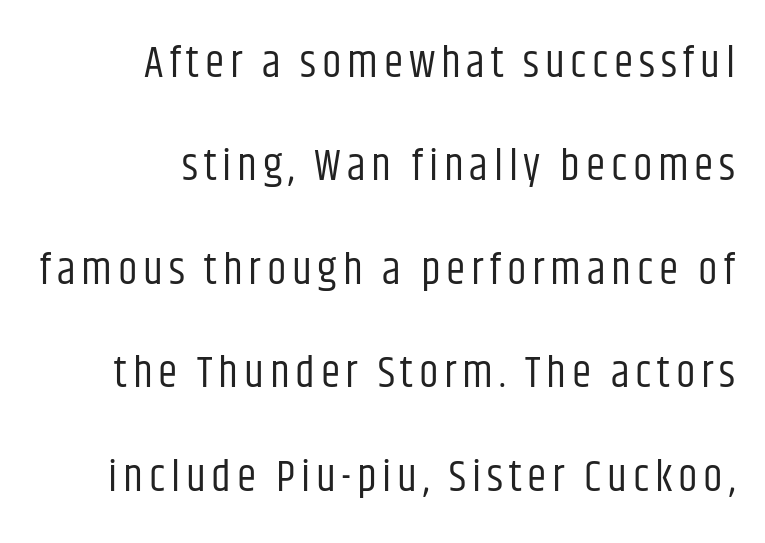
Q: Is the text bold? A: No.
Q: Is the text italic (slanted)? A: No, it is upright.
Q: Is the typeface a serif or a sans-serif typeface? A: Sans-serif.
Q: Is the text underlined? A: No.
Q: How is the paragraph aligned? A: Right-aligned.
Q: Is the spacing between lines tight, normal or loose? A: Loose.
Q: Width (condensed, normal, or wide)? A: Condensed.
Q: Stroke contrast? A: Low.
Q: x-height? A: Large.
Q: Monospaced? A: No.
